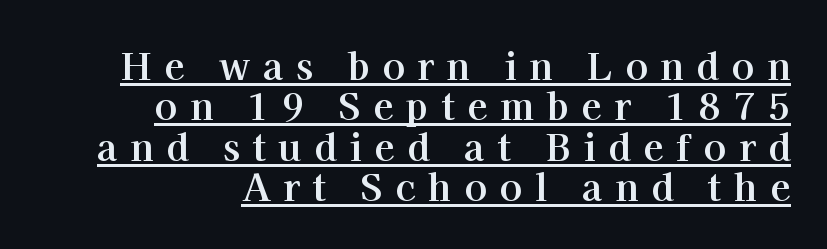
{"serif": "yes", "italic": "no", "bold": "yes", "weight": "bold", "width": "normal", "stroke_contrast": "high", "x_height": "medium", "monospaced": "no", "underline": "yes", "align": "right", "line_spacing": "tight", "line_spacing_ratio": 1.09, "letter_spacing": "wide", "letter_spacing_em": 0.34, "glyph_px": 37}
